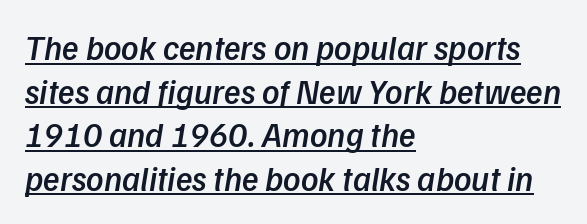
Q: Is the text bold? A: Semi-bold.
Q: Is the text italic (slanted)? A: Yes, it leans right by about 9 degrees.
Q: Is the text underlined? A: Yes.
Q: How is the paragraph aligned? A: Left-aligned.
Q: Is the spacing between letters normal or unusually wide? A: Normal.
Q: Is the spacing between lines tight, normal or loose? A: Normal.
Q: Width (condensed, normal, or wide)? A: Normal.
Q: Stroke contrast? A: Low.
Q: x-height? A: Medium.
Q: Monospaced? A: No.
